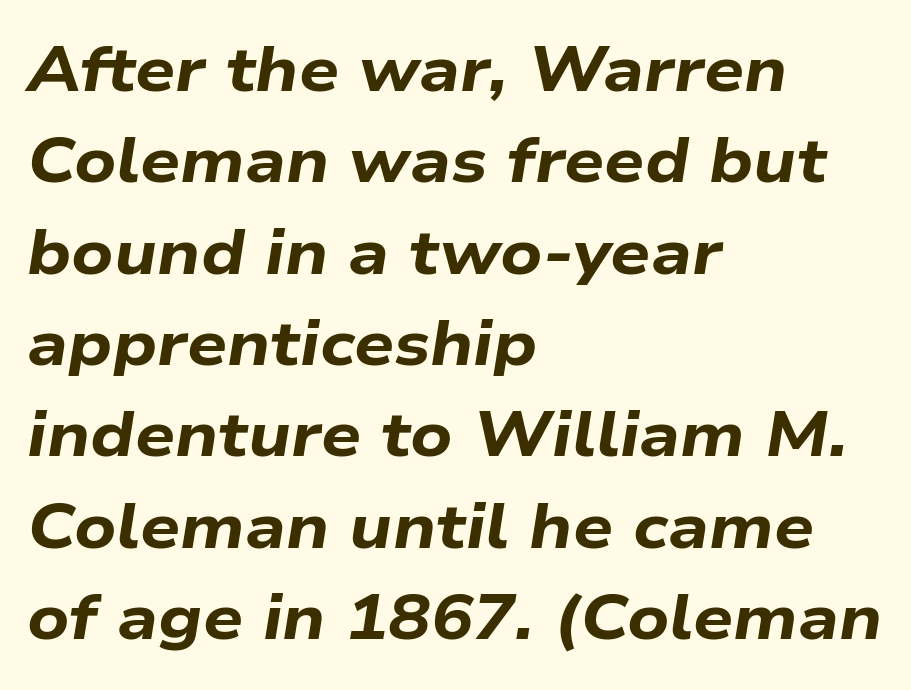
{"italic": "yes", "lean": "right", "slant_degrees": 9, "bold": "yes", "weight": "bold", "width": "wide", "stroke_contrast": "low", "x_height": "medium", "monospaced": "no", "underline": "no", "align": "left", "line_spacing": "normal", "line_spacing_ratio": 1.45, "letter_spacing": "normal", "letter_spacing_em": 0.0, "glyph_px": 63}
